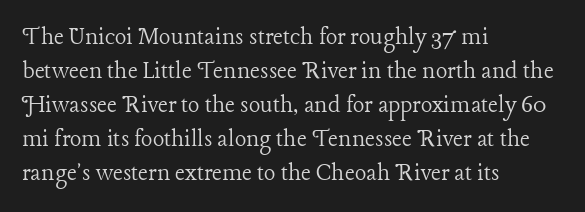
{"italic": "no", "bold": "no", "underline": "no", "align": "left", "line_spacing": "normal", "line_spacing_ratio": 1.26, "letter_spacing": "normal", "letter_spacing_em": 0.0, "glyph_px": 27}
